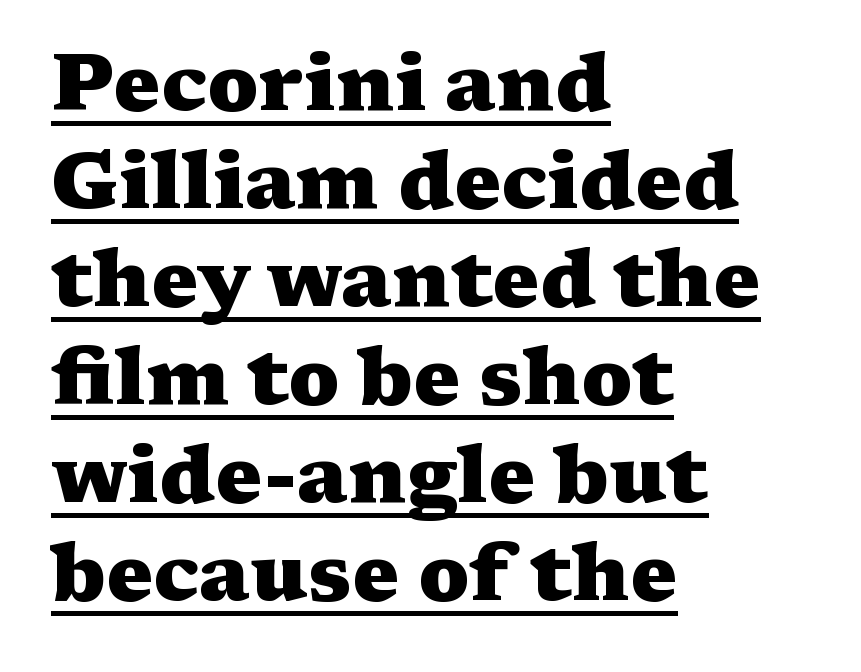
The strokes are fattened all the way to bold. A typographer would call this underscored text. The passage shown is typeset with a serif family. The letters advance in unequal steps, a hallmark of proportional type. Rendered with straight, roman letterforms.
